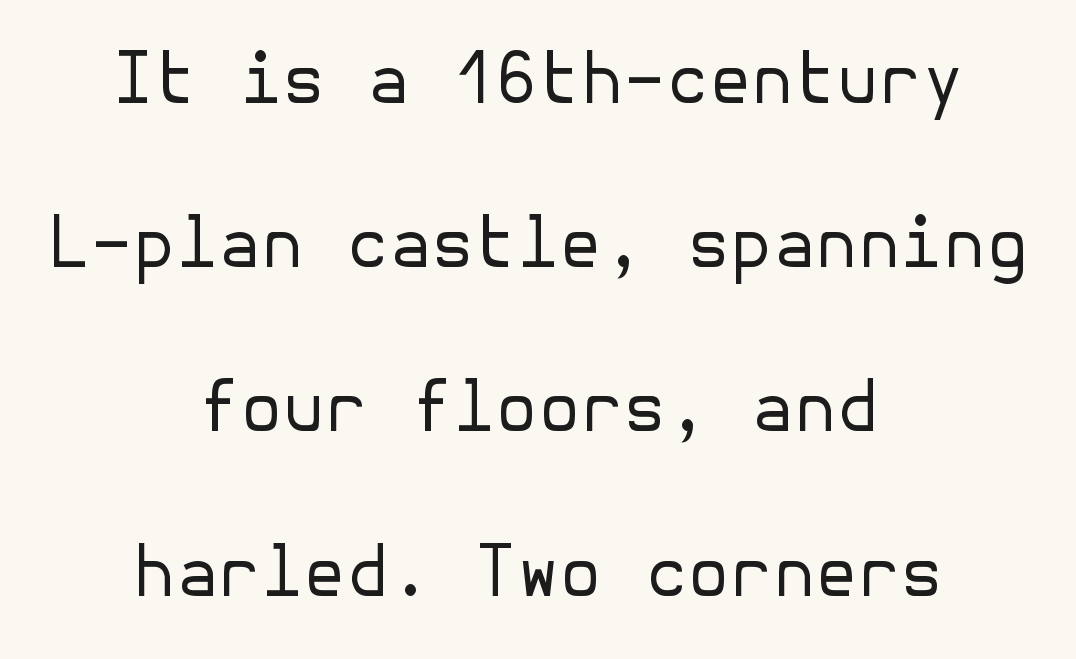
The image shows 69 px regular-weight sans-serif type, upright; set centered, loose line spacing (2.38x), normal letter spacing, not underlined; low stroke contrast and a medium x-height.
